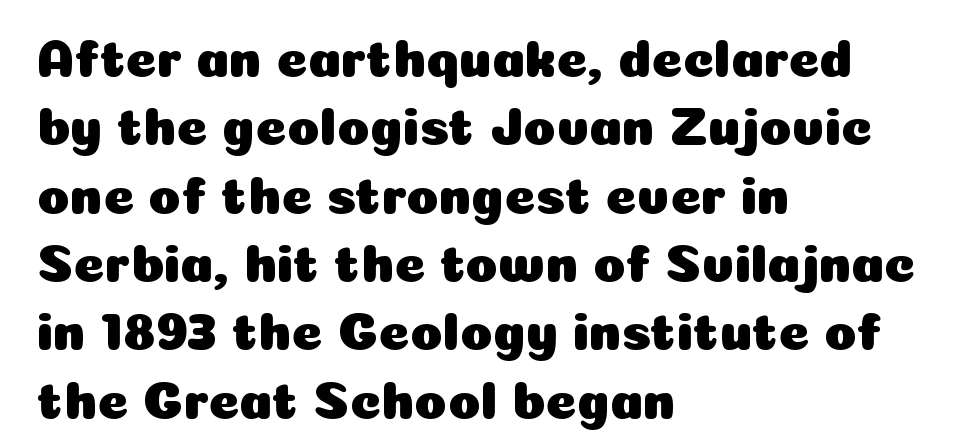
The image shows 53 px sans-serif type, upright; set left-aligned, normal line spacing (1.29x), normal letter spacing, not underlined; low stroke contrast and a medium x-height.
